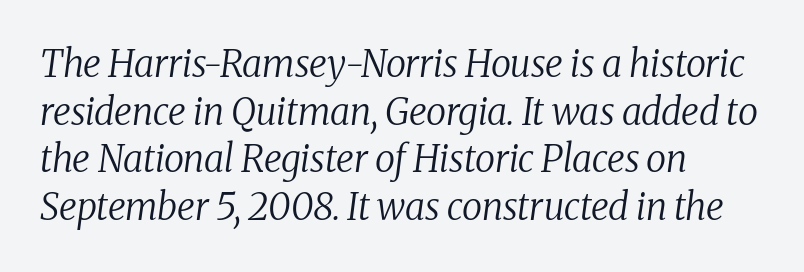
The image shows 37 px regular-weight serif type, italic (leaning right); set left-aligned, normal line spacing (1.29x), normal letter spacing, not underlined; medium stroke contrast and a medium x-height.
